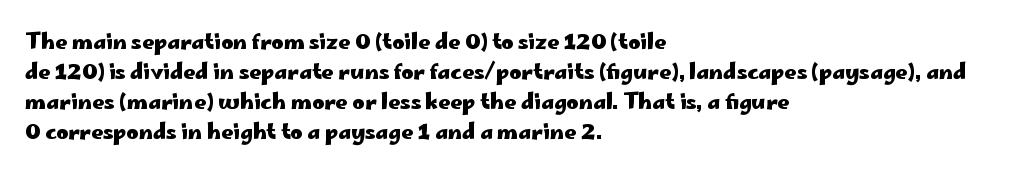
Q: Is the text bold? A: Yes.
Q: Is the text italic (slanted)? A: No, it is upright.
Q: Is the text underlined? A: No.
Q: How is the paragraph aligned? A: Left-aligned.
Q: Is the spacing between letters normal or unusually wide? A: Normal.
Q: Is the spacing between lines tight, normal or loose? A: Normal.
